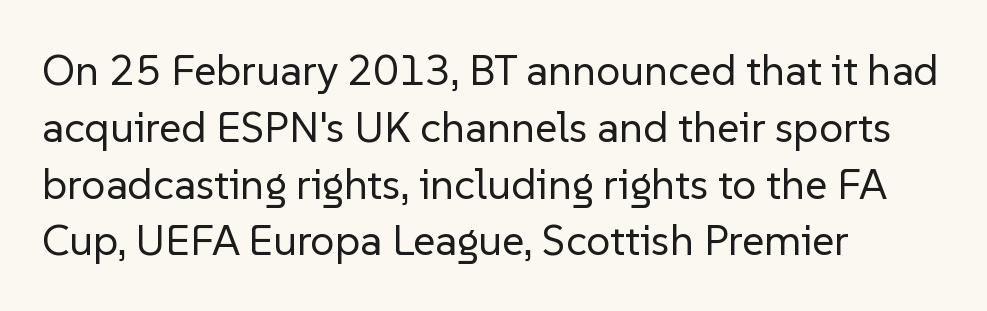
You could not count columns in this text — the font is proportionally spaced. The type sits square on the baseline with zero lean. Decoration check: the copy has no underline. One-word summary of the alignment: left. Does the type have serifs? No, each stem ends abruptly. The font sits on the lighter half of the weight spectrum, regular included.
